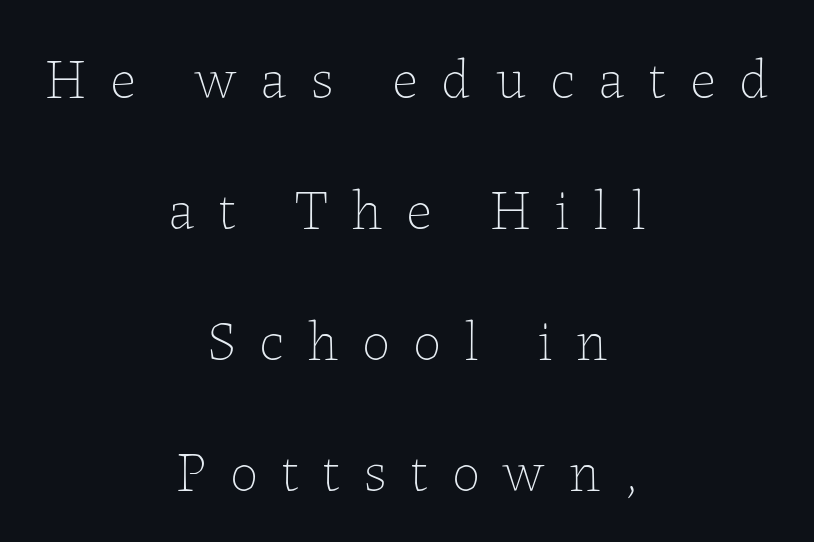
Q: Is the text bold? A: No.
Q: Is the text italic (slanted)? A: No, it is upright.
Q: Is the text underlined? A: No.
Q: How is the paragraph aligned? A: Centered.
Q: Is the spacing between letters normal or unusually wide? A: Unusually wide.
Q: Is the spacing between lines tight, normal or loose? A: Loose.
Q: Width (condensed, normal, or wide)? A: Normal.
Q: Stroke contrast? A: Low.
Q: x-height? A: Medium.
Q: Monospaced? A: No.
